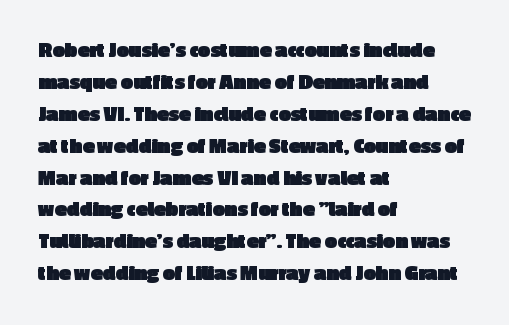
The image shows 22 px bold type, upright; set left-aligned, normal line spacing (1.45x), normal letter spacing, not underlined.
